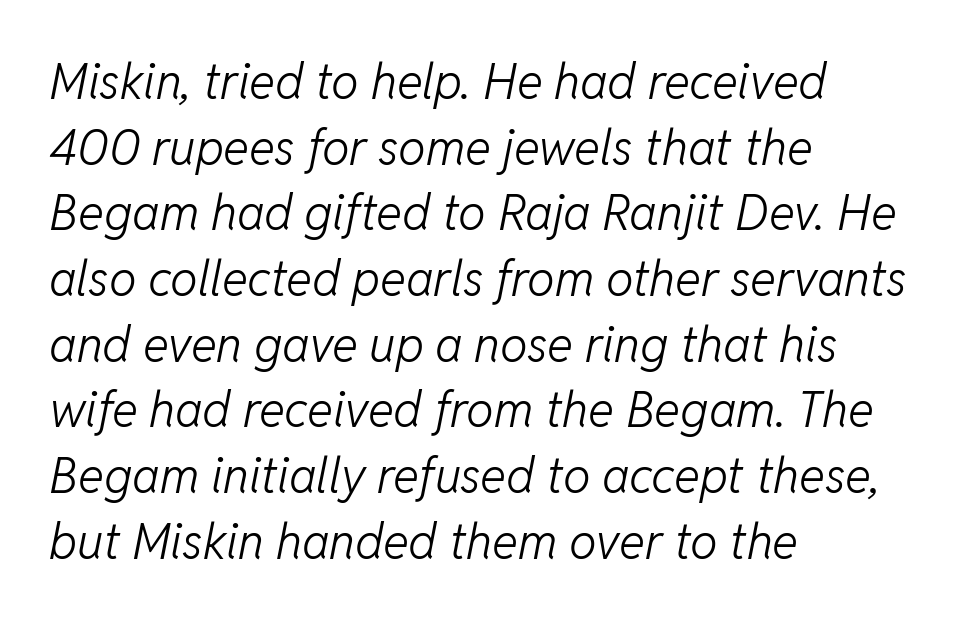
Q: Is the text bold? A: No.
Q: Is the text italic (slanted)? A: Yes, it leans right by about 11 degrees.
Q: Is the text underlined? A: No.
Q: How is the paragraph aligned? A: Left-aligned.
Q: Is the spacing between letters normal or unusually wide? A: Normal.
Q: Is the spacing between lines tight, normal or loose? A: Normal.
Q: Width (condensed, normal, or wide)? A: Normal.
Q: Stroke contrast? A: Low.
Q: x-height? A: Medium.
Q: Monospaced? A: No.
